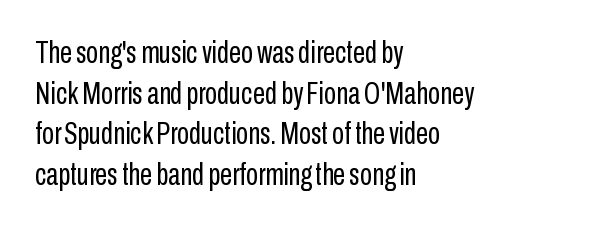
The image shows 31 px regular-weight, condensed sans-serif type, upright; set left-aligned, normal line spacing (1.31x), normal letter spacing, not underlined; low stroke contrast and a medium x-height.
